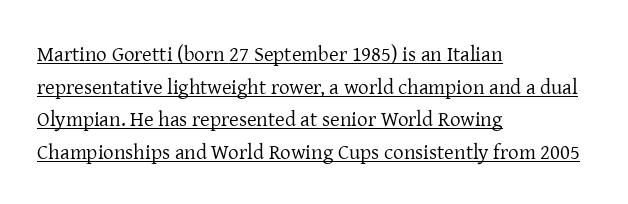
{"italic": "no", "bold": "no", "underline": "yes", "align": "left", "line_spacing": "normal", "line_spacing_ratio": 1.55, "letter_spacing": "normal", "letter_spacing_em": 0.0, "glyph_px": 21}
